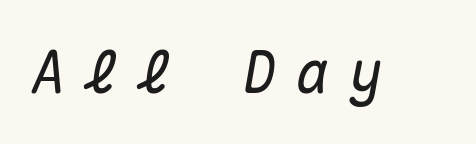
{"italic": "yes", "lean": "right", "slant_degrees": 10, "width": "normal", "stroke_contrast": "medium", "x_height": "medium", "monospaced": "yes", "underline": "no", "letter_spacing": "wide", "letter_spacing_em": 0.31, "glyph_px": 58}
